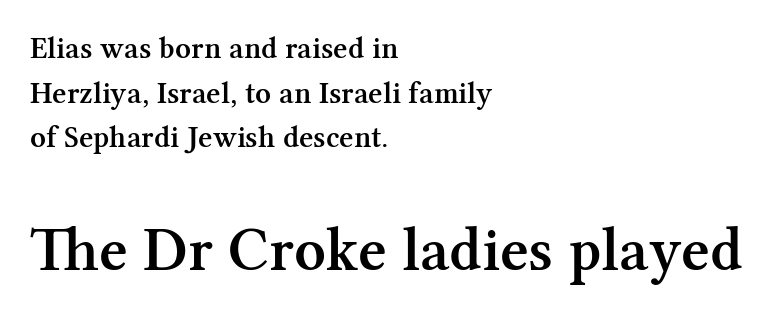
Q: Is the text bold? A: Semi-bold.
Q: Is the text italic (slanted)? A: No, it is upright.
Q: Is the typeface a serif or a sans-serif typeface? A: Serif.
Q: Is the text underlined? A: No.
Q: How is the paragraph aligned? A: Left-aligned.
Q: Is the spacing between letters normal or unusually wide? A: Normal.
Q: Is the spacing between lines tight, normal or loose? A: Normal.
Q: Which block of text is set in a larger size, the first (top) or the second (bottom)? A: The second (bottom) one.
Q: Width (condensed, normal, or wide)? A: Normal.
Q: Stroke contrast? A: Medium.
Q: x-height? A: Medium.
Q: Monospaced? A: No.
